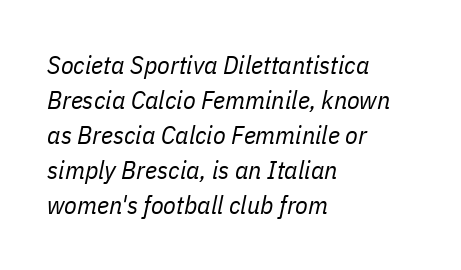
Only glyphs here, with clear space below each row. Vertical stems look standard width or narrower in stroke. Italic: yes, the glyphs are oblique. In terms of leading, this rendering sits right in the middle. All the whitespace from short lines collects on the right. Caption: standard tracking, unaltered.
